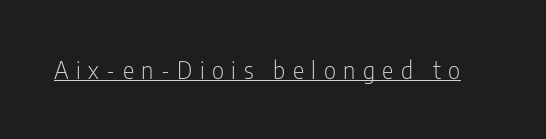
{"italic": "no", "bold": "no", "underline": "yes", "letter_spacing": "wide", "letter_spacing_em": 0.31, "glyph_px": 24}
